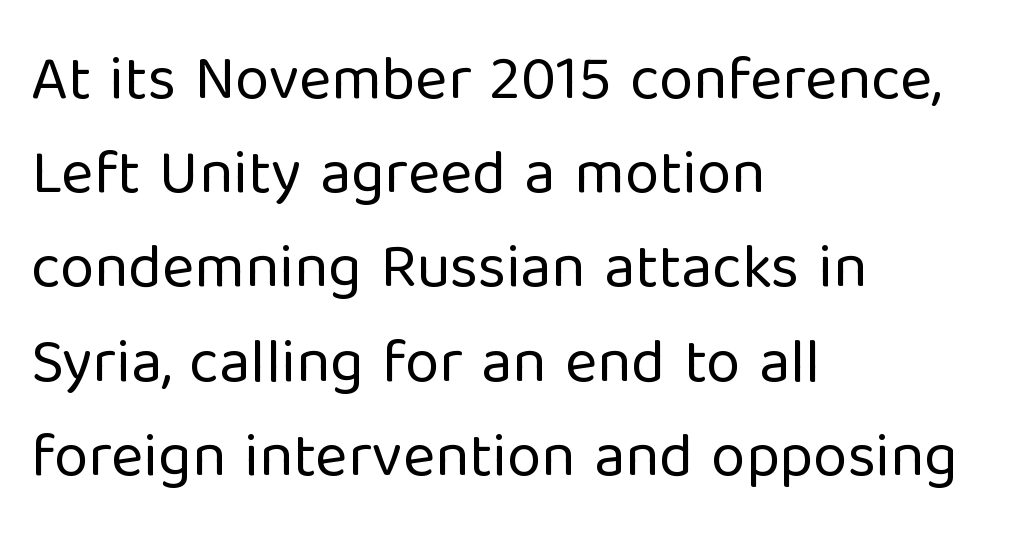
{"serif": "no", "italic": "no", "bold": "no", "weight": "regular", "width": "normal", "stroke_contrast": "low", "x_height": "medium", "monospaced": "no", "underline": "no", "align": "left", "line_spacing": "normal", "line_spacing_ratio": 1.52, "letter_spacing": "normal", "letter_spacing_em": 0.0, "glyph_px": 62}
